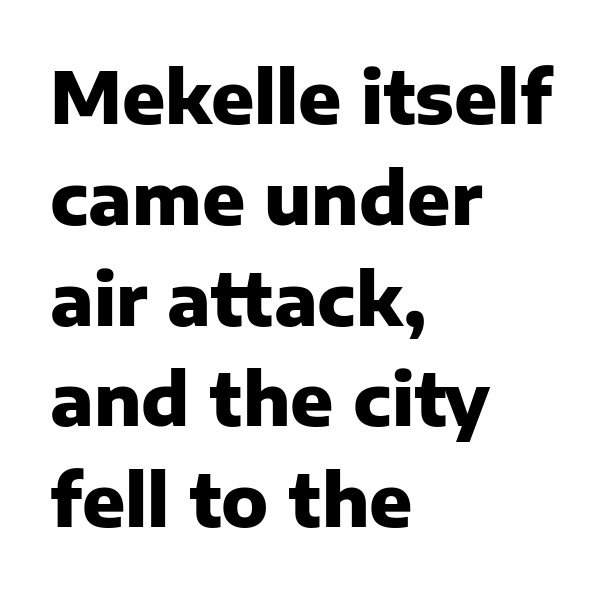
Q: Is the text bold? A: Yes.
Q: Is the text italic (slanted)? A: No, it is upright.
Q: Is the typeface a serif or a sans-serif typeface? A: Sans-serif.
Q: Is the text underlined? A: No.
Q: How is the paragraph aligned? A: Left-aligned.
Q: Is the spacing between letters normal or unusually wide? A: Normal.
Q: Is the spacing between lines tight, normal or loose? A: Normal.
Q: Width (condensed, normal, or wide)? A: Normal.
Q: Stroke contrast? A: Low.
Q: x-height? A: Medium.
Q: Monospaced? A: No.
